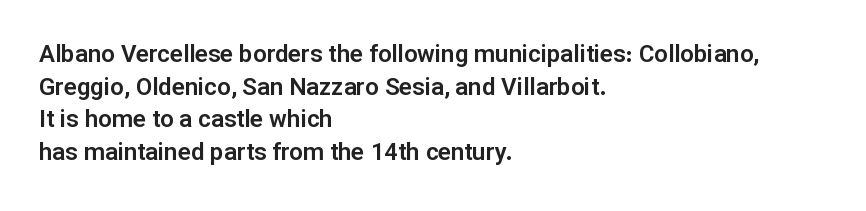
The vertical gap from one line to the next is medium. The rendering keeps characters at their native spacing. The axis of the letterforms is exactly vertical. Bare-footed words on every line. In CSS terms this would be text-align: left.
